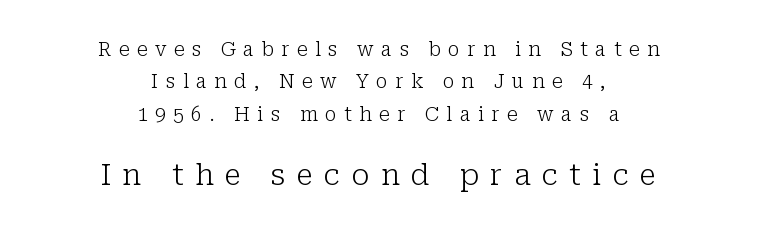
The image shows 29 px light serif type, upright; set centered, normal line spacing (1.7x), unusually wide letter spacing (+0.39 em), not underlined; the second (bottom) block is 1.53x larger; low stroke contrast and a medium x-height.
